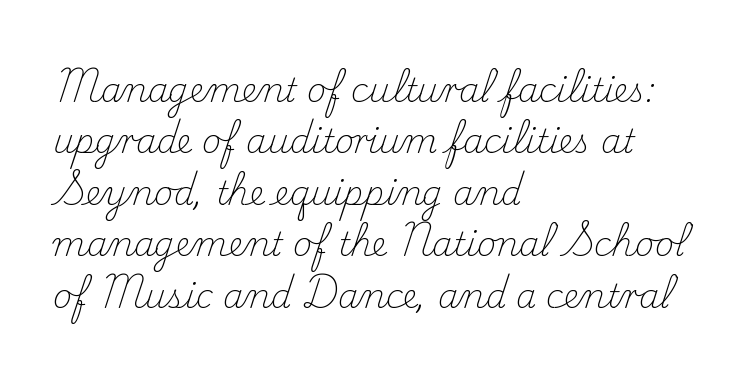
The image shows 33 px light serif type; set left-aligned, normal line spacing (1.56x), normal letter spacing, not underlined; medium stroke contrast and a small x-height.
